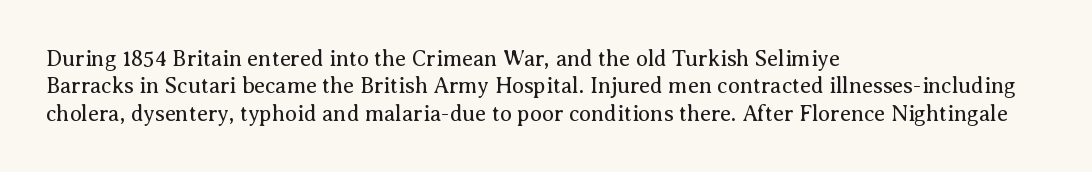
The image shows 22 px text type, upright; set left-aligned, normal line spacing (1.25x), normal letter spacing, not underlined.
